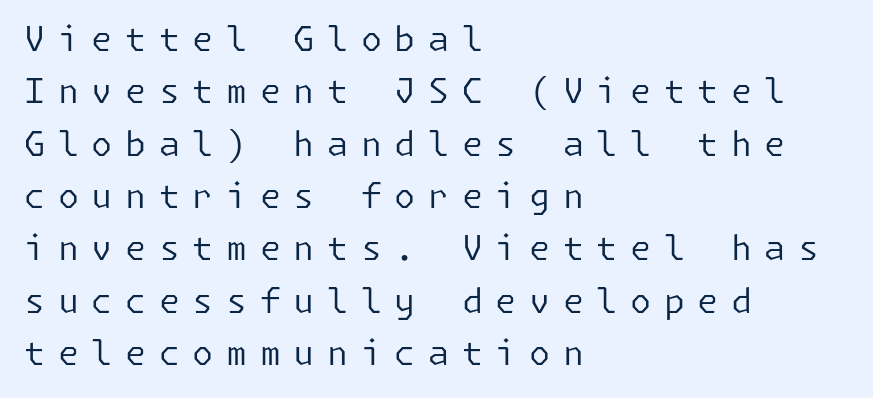
{"serif": "no", "italic": "no", "bold": "no", "weight": "regular", "width": "normal", "stroke_contrast": "low", "x_height": "medium", "underline": "no", "align": "left", "line_spacing": "normal", "line_spacing_ratio": 1.54, "letter_spacing": "wide", "letter_spacing_em": 0.37, "glyph_px": 34}
